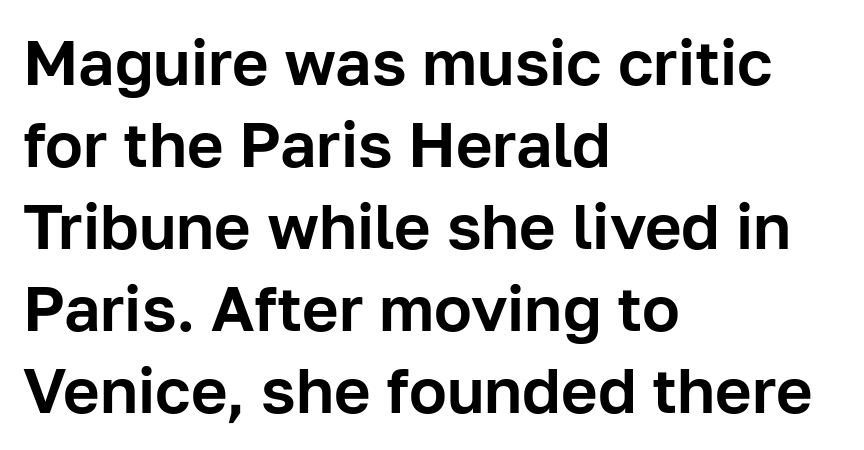
The image shows 63 px sans-serif type, upright; set left-aligned, normal line spacing (1.3x), normal letter spacing, not underlined; low stroke contrast and a medium x-height.
